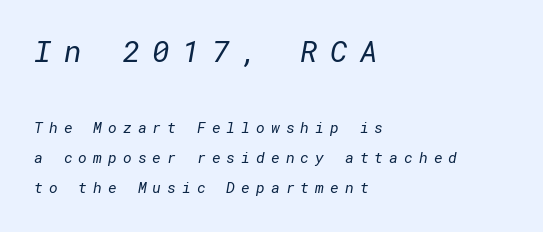
{"serif": "no", "bold": "no", "weight": "regular", "width": "normal", "stroke_contrast": "low", "x_height": "medium", "underline": "no", "align": "left", "line_spacing": "loose", "line_spacing_ratio": 2.02, "letter_spacing": "wide", "letter_spacing_em": 0.4, "larger_block": "first", "size_ratio": 2.0, "glyph_px": 30}
